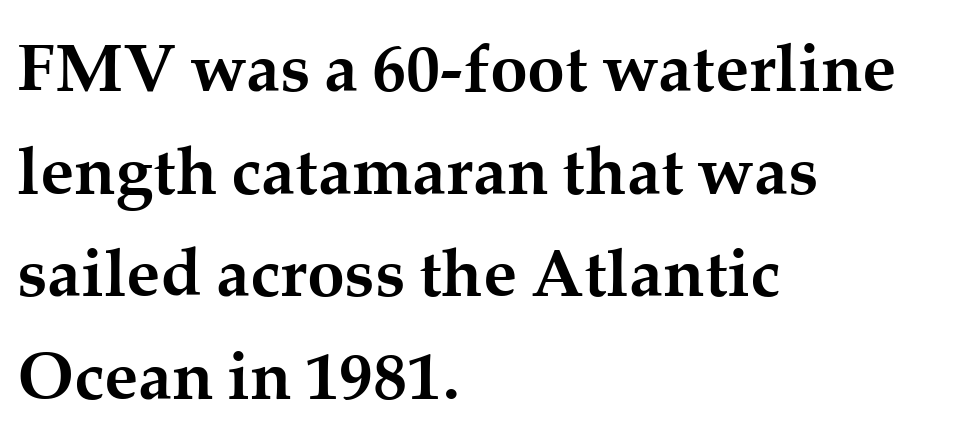
{"serif": "yes", "italic": "no", "bold": "yes", "weight": "semibold", "width": "normal", "stroke_contrast": "medium", "x_height": "medium", "monospaced": "no", "underline": "no", "align": "left", "line_spacing": "normal", "line_spacing_ratio": 1.51, "letter_spacing": "normal", "letter_spacing_em": 0.0, "glyph_px": 68}
